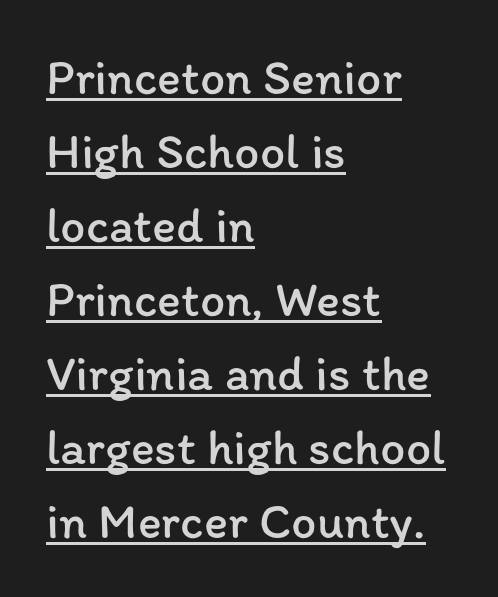
Is this a fixed-width face? No — the glyphs have proportional, varying widths. Does the leading feel generous? No, just average. A typesetter would mark this as roman, not italic. What stands out about the letter spacing? Nothing — it is the standard amount. Nothing heavy about these letters — not bold at all.
